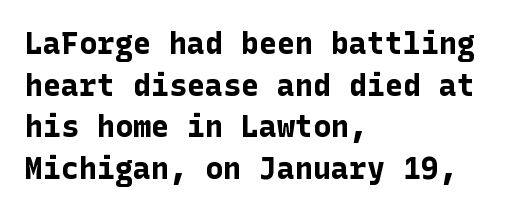
{"serif": "no", "italic": "no", "bold": "yes", "weight": "bold", "width": "normal", "stroke_contrast": "low", "x_height": "medium", "underline": "no", "align": "left", "line_spacing": "normal", "line_spacing_ratio": 1.39, "letter_spacing": "normal", "letter_spacing_em": 0.0, "glyph_px": 30}
